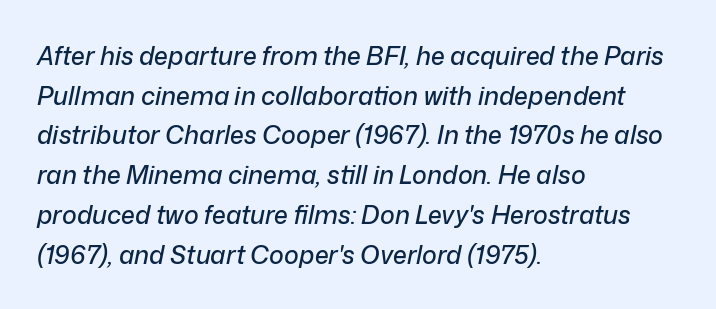
{"italic": "yes", "lean": "right", "slant_degrees": 12, "underline": "no", "align": "left", "line_spacing": "normal", "line_spacing_ratio": 1.59, "letter_spacing": "normal", "letter_spacing_em": 0.0, "glyph_px": 25}
